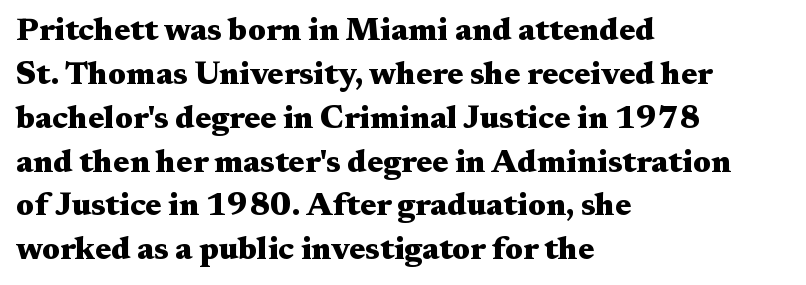
One-word summary of the alignment: left. Underline: absent. This is heavy type, rendered in bold. A typesetter would call this leading conventional body-copy spacing.
